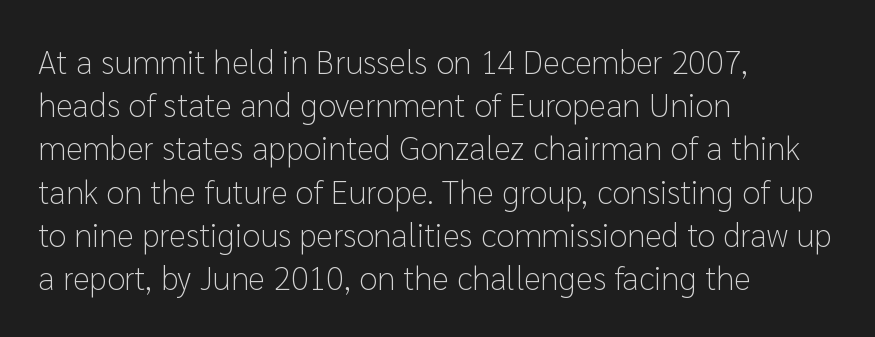
Q: Is the text bold? A: No.
Q: Is the text italic (slanted)? A: No, it is upright.
Q: Is the typeface a serif or a sans-serif typeface? A: Sans-serif.
Q: Is the text underlined? A: No.
Q: How is the paragraph aligned? A: Left-aligned.
Q: Is the spacing between letters normal or unusually wide? A: Normal.
Q: Is the spacing between lines tight, normal or loose? A: Normal.
Q: Width (condensed, normal, or wide)? A: Normal.
Q: Stroke contrast? A: Low.
Q: x-height? A: Medium.
Q: Monospaced? A: No.
